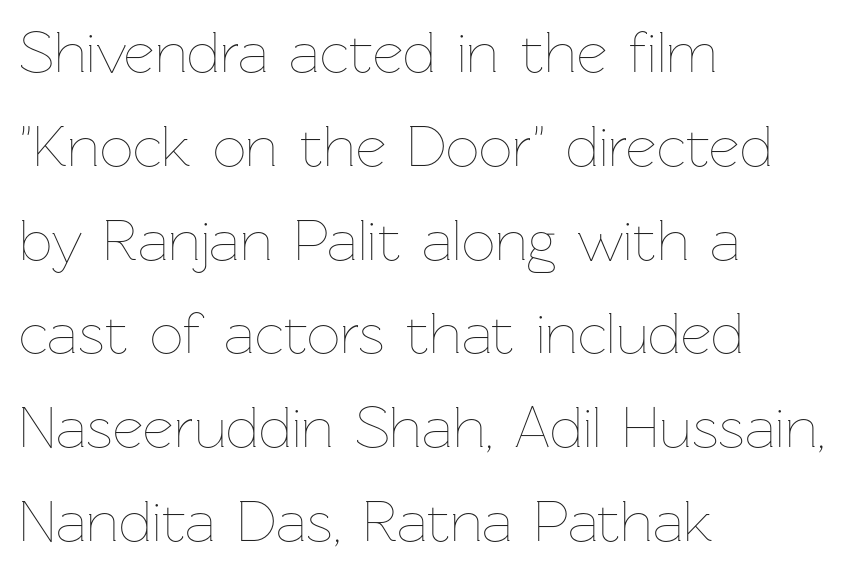
{"italic": "no", "bold": "no", "weight": "thin", "width": "normal", "stroke_contrast": "low", "x_height": "medium", "monospaced": "no", "underline": "no", "align": "left", "line_spacing": "normal", "line_spacing_ratio": 1.59, "letter_spacing": "normal", "letter_spacing_em": 0.0, "glyph_px": 59}
